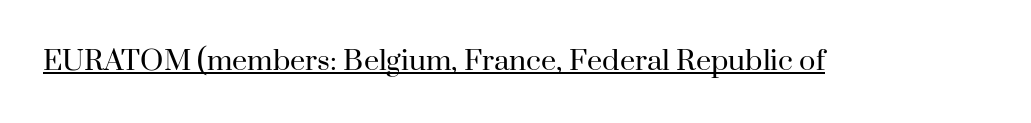
Q: Is the text bold? A: No.
Q: Is the text italic (slanted)? A: No, it is upright.
Q: Is the text underlined? A: Yes.
Q: Is the spacing between letters normal or unusually wide? A: Normal.
